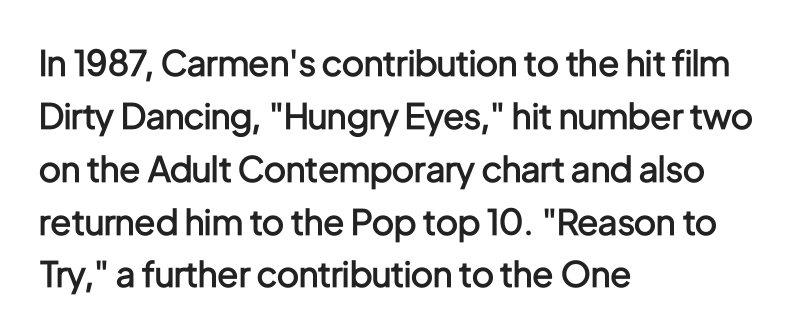
{"serif": "no", "italic": "no", "bold": "semi", "weight": "semibold", "width": "condensed", "stroke_contrast": "low", "x_height": "medium", "monospaced": "no", "underline": "no", "align": "left", "line_spacing": "normal", "line_spacing_ratio": 1.51, "letter_spacing": "normal", "letter_spacing_em": 0.0, "glyph_px": 35}
